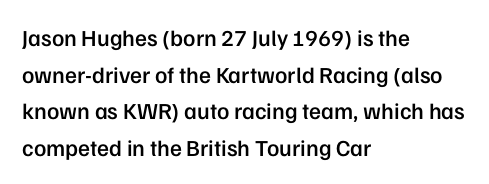
The type is set solid horizontally, with unmodified tracking. Visually the block forms a straight wall on the left and a jagged coastline on the right. Does the lettering tilt? It doesn't — this is upright. Baseline-to-baseline distance is the conventional proportion of letter height. Anything drawn beneath the words? Only blank space.
